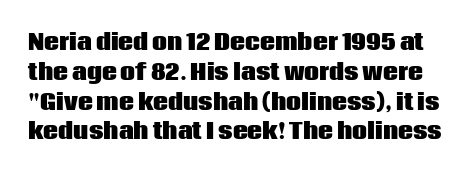
{"italic": "no", "bold": "yes", "underline": "no", "line_spacing": "normal", "line_spacing_ratio": 1.42, "letter_spacing": "normal", "letter_spacing_em": 0.0, "glyph_px": 21}
